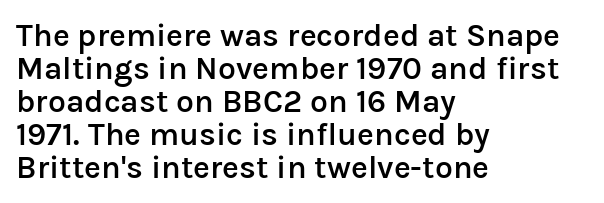
The image shows 32 px semibold sans-serif type, upright; set left-aligned, tight line spacing (1.03x), normal letter spacing, not underlined; low stroke contrast and a medium x-height.
